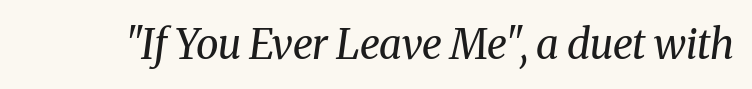
{"serif": "yes", "italic": "yes", "lean": "right", "slant_degrees": 8, "bold": "no", "weight": "regular", "width": "normal", "stroke_contrast": "medium", "x_height": "medium", "monospaced": "no", "underline": "no", "letter_spacing": "normal", "letter_spacing_em": 0.0, "glyph_px": 41}
